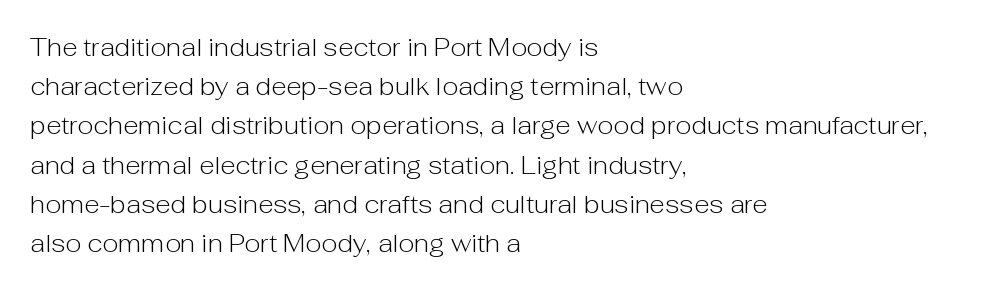
The image shows 25 px text type, upright; set left-aligned, normal line spacing (1.57x), normal letter spacing, not underlined.
